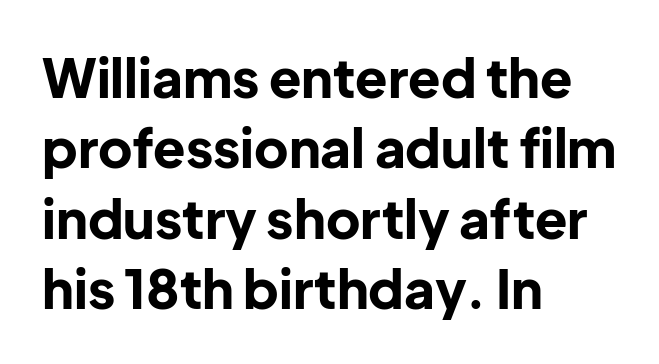
Q: Is the text bold? A: Yes.
Q: Is the text italic (slanted)? A: No, it is upright.
Q: Is the typeface a serif or a sans-serif typeface? A: Sans-serif.
Q: Is the text underlined? A: No.
Q: How is the paragraph aligned? A: Left-aligned.
Q: Is the spacing between letters normal or unusually wide? A: Normal.
Q: Is the spacing between lines tight, normal or loose? A: Normal.
Q: Width (condensed, normal, or wide)? A: Normal.
Q: Stroke contrast? A: Low.
Q: x-height? A: Medium.
Q: Monospaced? A: No.
